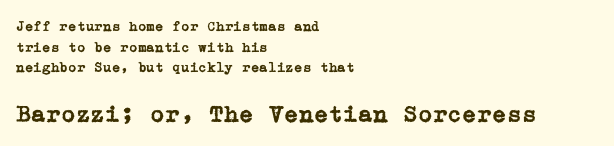
{"italic": "no", "underline": "no", "align": "left", "line_spacing": "normal", "line_spacing_ratio": 1.47, "letter_spacing": "normal", "letter_spacing_em": 0.0, "larger_block": "second", "size_ratio": 1.71, "glyph_px": 24}
